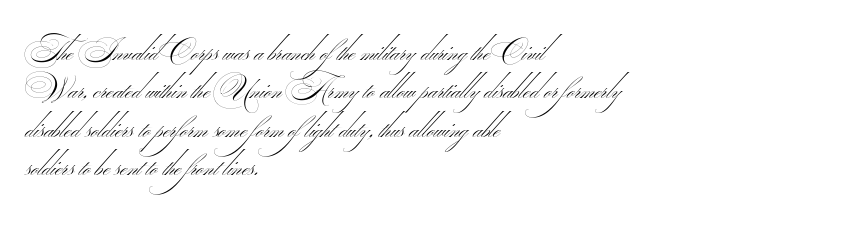
How are the letters spaced? Ordinarily, with no added tracking. Caption: multi-line text, flush left, ragged right. You could not count columns in this text — the font is proportionally spaced. This is not heavy type; no bold has been used. Descenders hang freely into open space.
